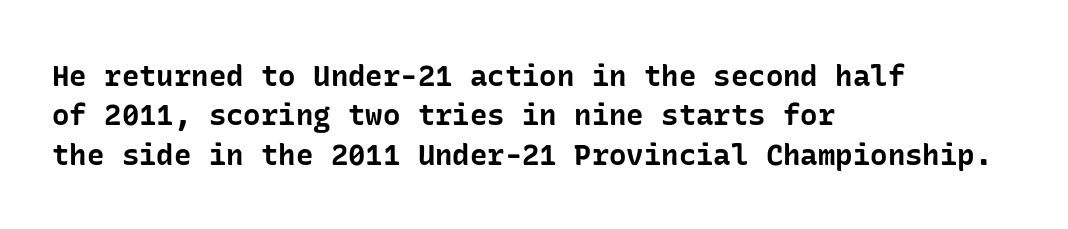
{"serif": "no", "italic": "no", "bold": "yes", "weight": "bold", "width": "normal", "stroke_contrast": "low", "x_height": "medium", "underline": "no", "align": "left", "line_spacing": "normal", "line_spacing_ratio": 1.36, "letter_spacing": "normal", "letter_spacing_em": 0.0, "glyph_px": 29}
